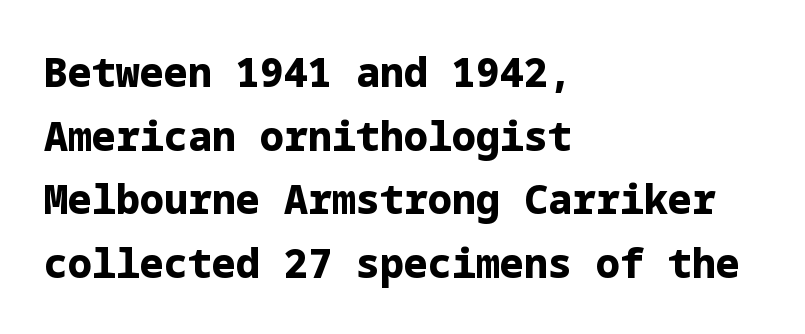
Q: Is the text bold? A: Yes.
Q: Is the text italic (slanted)? A: No, it is upright.
Q: Is the typeface a serif or a sans-serif typeface? A: Sans-serif.
Q: Is the text underlined? A: No.
Q: How is the paragraph aligned? A: Left-aligned.
Q: Is the spacing between letters normal or unusually wide? A: Normal.
Q: Is the spacing between lines tight, normal or loose? A: Normal.
Q: Width (condensed, normal, or wide)? A: Normal.
Q: Stroke contrast? A: Low.
Q: x-height? A: Medium.
